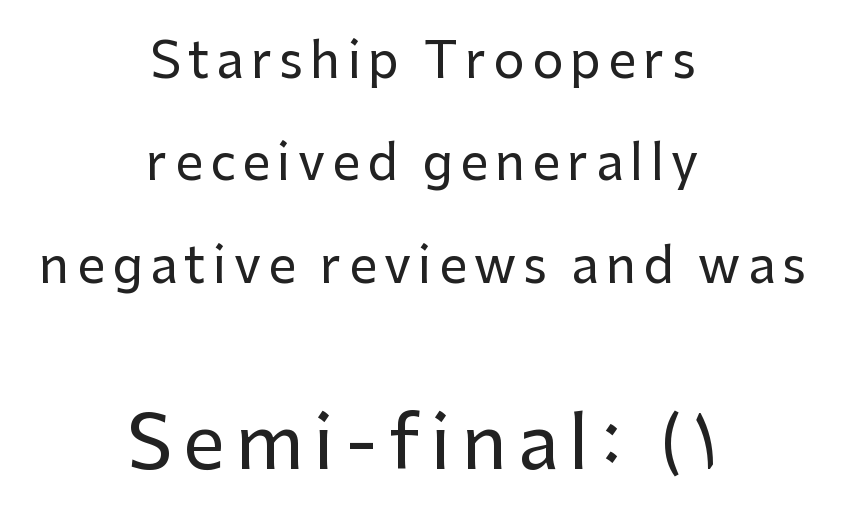
{"serif": "no", "italic": "no", "width": "normal", "stroke_contrast": "low", "x_height": "medium", "monospaced": "no", "underline": "no", "align": "center", "line_spacing": "loose", "line_spacing_ratio": 2.09, "larger_block": "second", "size_ratio": 1.49, "glyph_px": 73}
